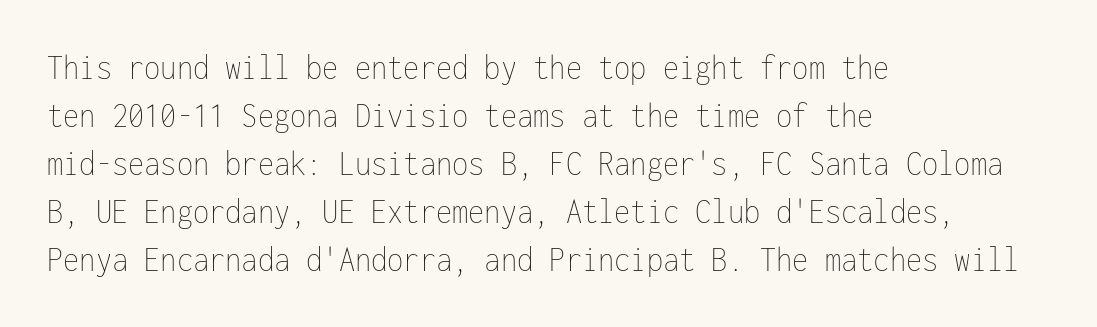
Q: Is the text bold? A: No.
Q: Is the text italic (slanted)? A: No, it is upright.
Q: Is the text underlined? A: No.
Q: How is the paragraph aligned? A: Left-aligned.
Q: Is the spacing between letters normal or unusually wide? A: Normal.
Q: Is the spacing between lines tight, normal or loose? A: Normal.
Q: Width (condensed, normal, or wide)? A: Condensed.
Q: Stroke contrast? A: Low.
Q: x-height? A: Medium.
Q: Monospaced? A: Yes.
